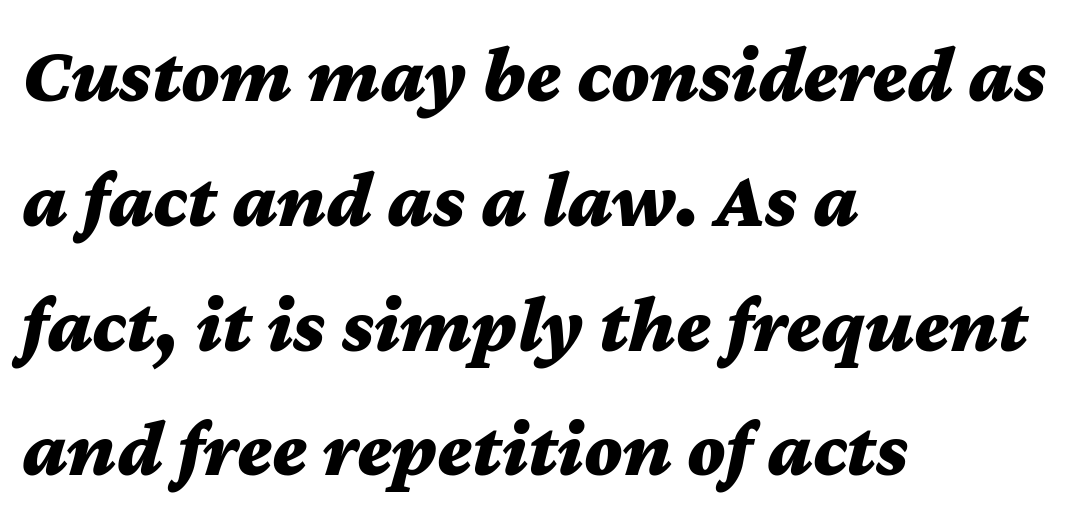
Is the block centered? No — it sits flush against the left margin. Honestly, the letter spacing is just normal — you wouldn't notice it. Every letter is thick-stroked: bold, no question. Tall strokes in this sample are angled rather than plumb. The line-height multiplier appears to be the usual default.
